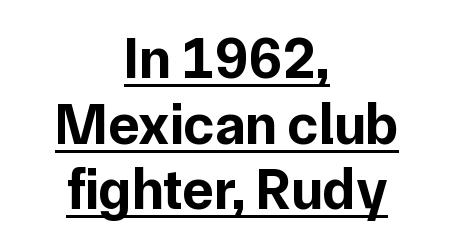
Q: Is the text bold? A: Yes.
Q: Is the text italic (slanted)? A: No, it is upright.
Q: Is the typeface a serif or a sans-serif typeface? A: Sans-serif.
Q: Is the text underlined? A: Yes.
Q: How is the paragraph aligned? A: Centered.
Q: Is the spacing between letters normal or unusually wide? A: Normal.
Q: Is the spacing between lines tight, normal or loose? A: Tight.
Q: Width (condensed, normal, or wide)? A: Normal.
Q: Stroke contrast? A: Low.
Q: x-height? A: Medium.
Q: Monospaced? A: No.
